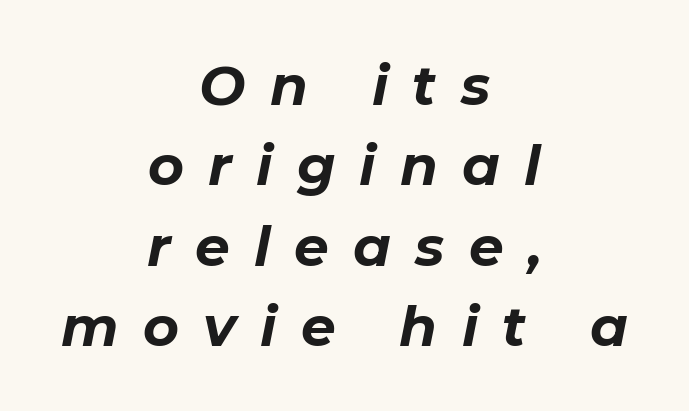
Do the characters align in a grid? No, the font is proportional. Any mark beneath the type? The region is blank. Does the leading feel generous? No, just average. Someone cranked the tracking dial way up on this one. I'd describe the lettering as bold — thick and assertive. Horizontally, the lines are justified to the midpoint only.
